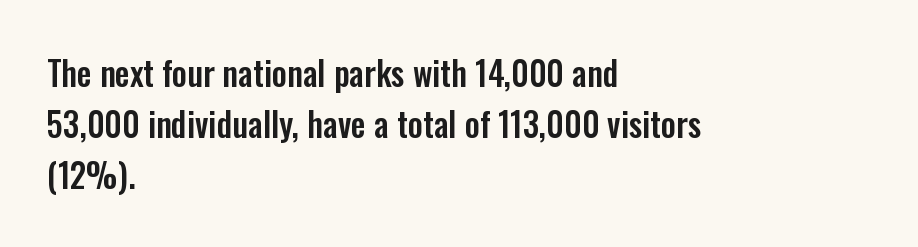
The image shows 33 px condensed sans-serif type, upright; set left-aligned, normal line spacing (1.55x), normal letter spacing, not underlined; low stroke contrast and a medium x-height.
